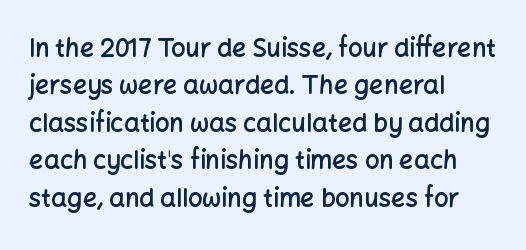
The image shows 25 px text type, upright; set left-aligned, normal line spacing (1.5x), normal letter spacing, not underlined.
